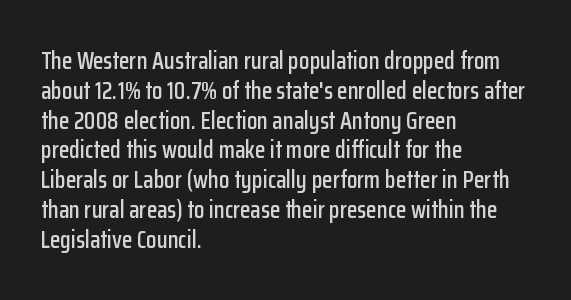
This sample uses an upright cut, with every glyph sitting square on the baseline. The space beneath each line is pristine and unruled. Short note: letters normally spaced. A classic flush-left, rag-right setting is used for this passage.
